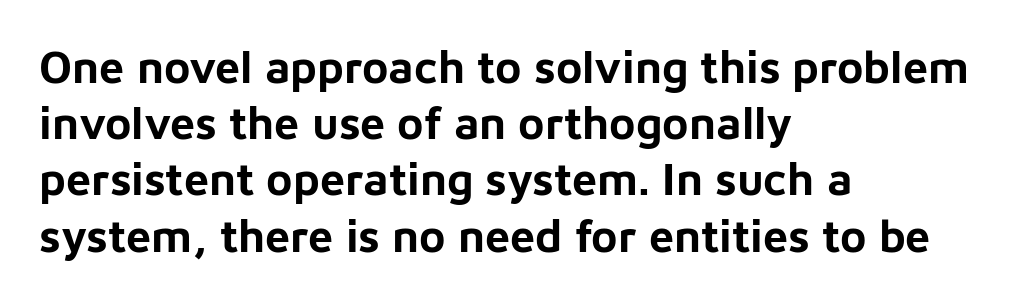
Q: Is the text bold? A: Yes.
Q: Is the text italic (slanted)? A: No, it is upright.
Q: Is the typeface a serif or a sans-serif typeface? A: Sans-serif.
Q: Is the text underlined? A: No.
Q: How is the paragraph aligned? A: Left-aligned.
Q: Is the spacing between letters normal or unusually wide? A: Normal.
Q: Is the spacing between lines tight, normal or loose? A: Normal.
Q: Width (condensed, normal, or wide)? A: Normal.
Q: Stroke contrast? A: Low.
Q: x-height? A: Medium.
Q: Monospaced? A: No.
